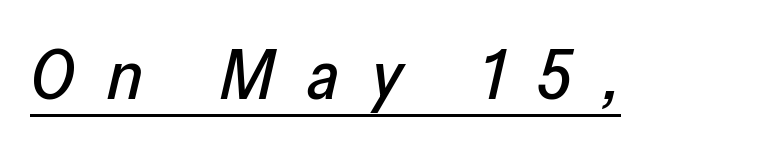
The image shows 69 px text type, italic (leaning right); set unusually wide letter spacing (+0.47 em), underlined; low stroke contrast and a medium x-height.
